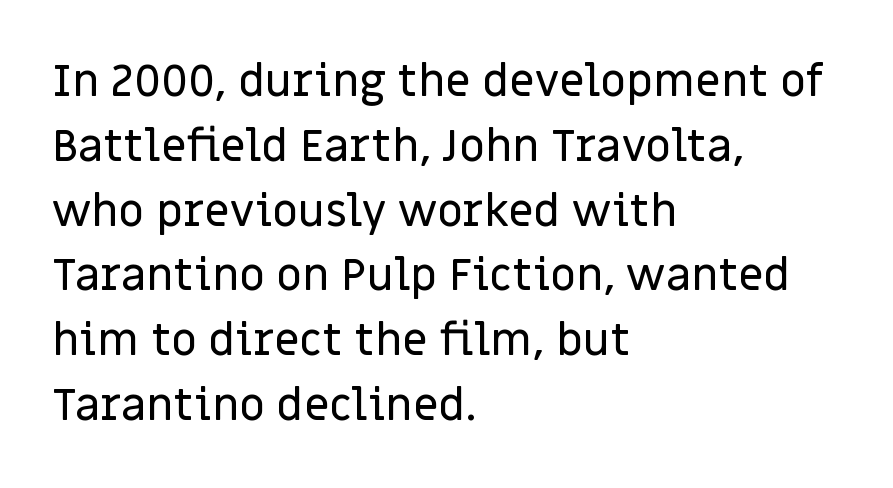
The image shows 45 px sans-serif type, upright; set left-aligned, normal line spacing (1.44x), normal letter spacing, not underlined; low stroke contrast and a large x-height.
